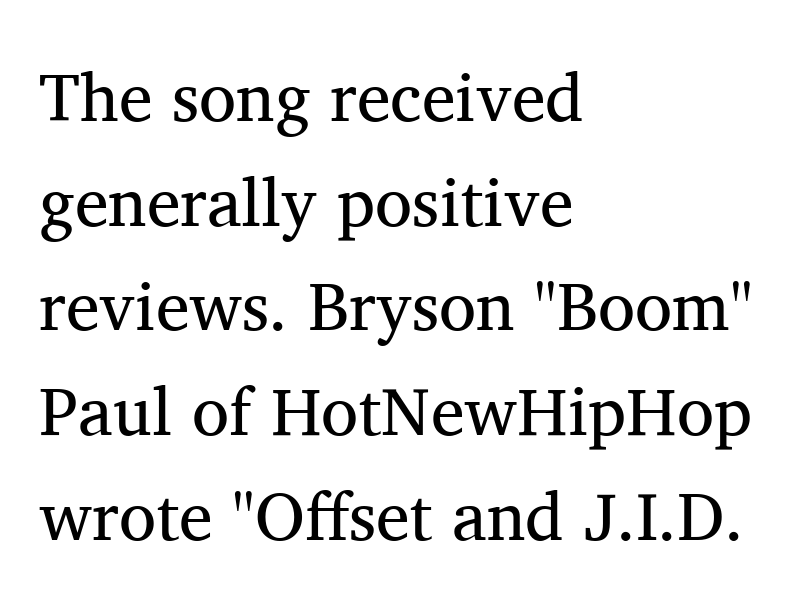
The image shows 68 px regular-weight serif type, upright; set left-aligned, normal line spacing (1.54x), normal letter spacing, not underlined; medium stroke contrast and a medium x-height.
